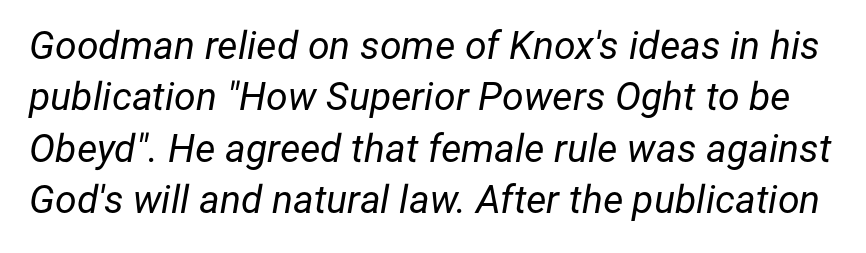
The image shows 39 px regular-weight type, italic (leaning right); set normal line spacing (1.32x), normal letter spacing, not underlined; low stroke contrast and a medium x-height.
